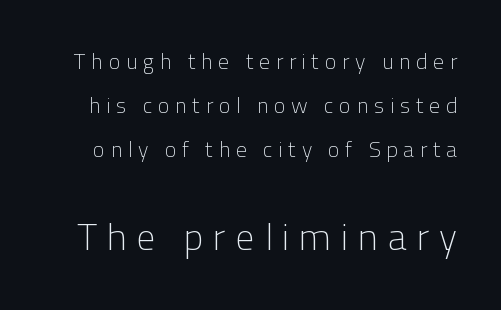
{"serif": "no", "italic": "no", "bold": "no", "weight": "light", "width": "normal", "stroke_contrast": "low", "x_height": "medium", "monospaced": "no", "underline": "no", "line_spacing": "loose", "line_spacing_ratio": 2.0, "letter_spacing": "wide", "letter_spacing_em": 0.26, "larger_block": "second", "size_ratio": 1.73, "glyph_px": 38}
